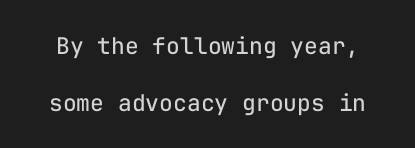
{"italic": "no", "bold": "no", "underline": "no", "line_spacing": "loose", "line_spacing_ratio": 2.47, "letter_spacing": "normal", "letter_spacing_em": 0.0, "glyph_px": 23}
